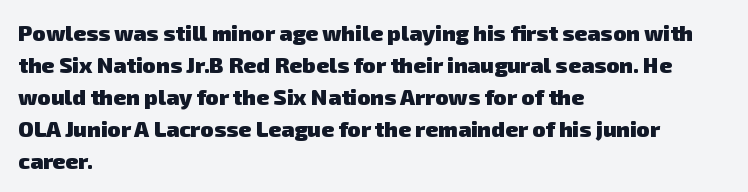
The paragraph has a hard left edge and a soft right edge. Beneath every word, the page is bare. As a designer I'd log this as weight 700, bold. Look at the tracking — it's just the regular setting, nothing added.
